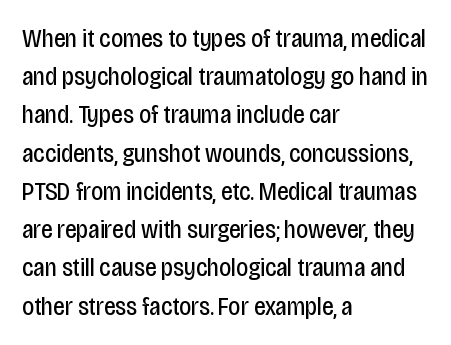
The vertical gap from one line to the next is medium. Quick note: underline off. The characters are drawn with everyday or finer stroke widths. A typesetter would mark this as roman, not italic. Caption: multi-line text, flush left, ragged right.
